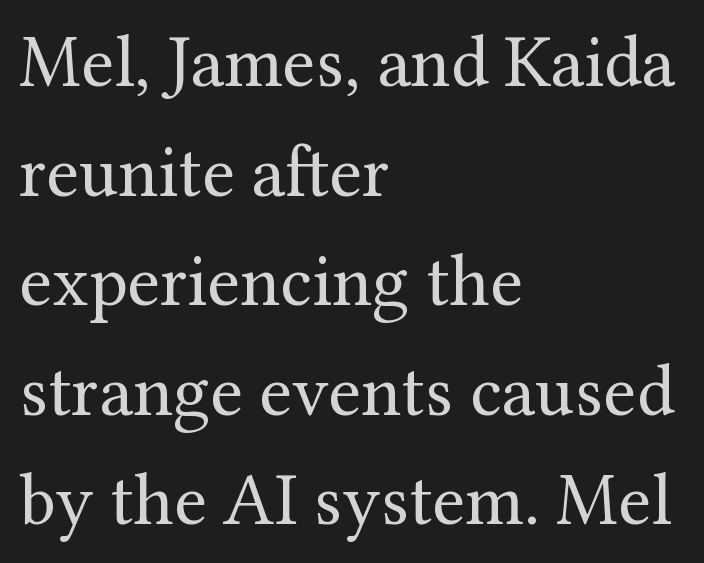
Q: Is the text bold? A: No.
Q: Is the text italic (slanted)? A: No, it is upright.
Q: Is the typeface a serif or a sans-serif typeface? A: Serif.
Q: Is the text underlined? A: No.
Q: How is the paragraph aligned? A: Left-aligned.
Q: Is the spacing between letters normal or unusually wide? A: Normal.
Q: Is the spacing between lines tight, normal or loose? A: Normal.
Q: Width (condensed, normal, or wide)? A: Normal.
Q: Stroke contrast? A: Medium.
Q: x-height? A: Medium.
Q: Monospaced? A: No.
